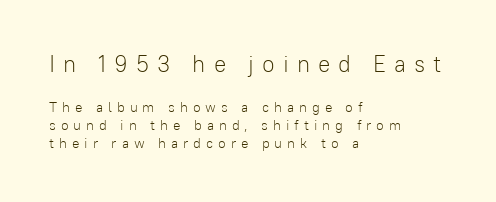
The image shows 23 px text type, upright; set left-aligned, normal line spacing (1.31x), unusually wide letter spacing (+0.35 em), not underlined; the first (top) block is 1.64x larger.
